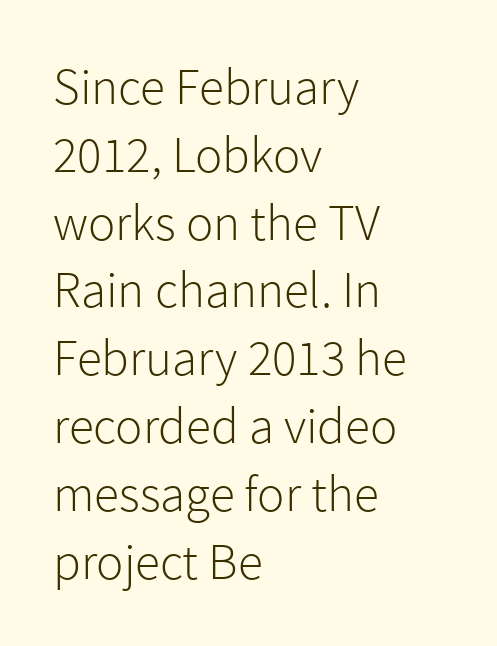
This is roman type, the default non-slanted kind. Quick note: interline space is typical. Short note: letters normally spaced. Where is the straight margin? On the left. These lines are rendered in a variable-pitch font. Anything drawn beneath the words? Only blank space.
